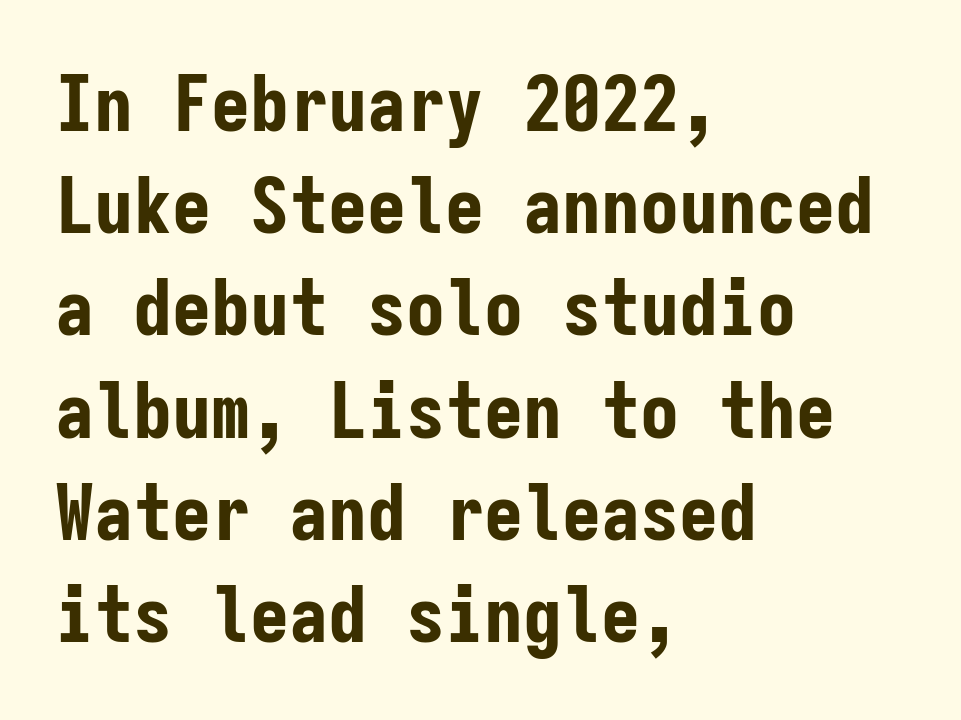
Students, this is bold: see how much ink each stroke carries. Notice how descenders clear the ascenders below comfortably — that's standard leading. Ascenders rise straight up at ninety degrees. The characters display no serif detailing; their extremities are plain. The line texture is even and compact thanks to regular tracking. This sample has the even, mechanical cadence of fixed-width lettering.
